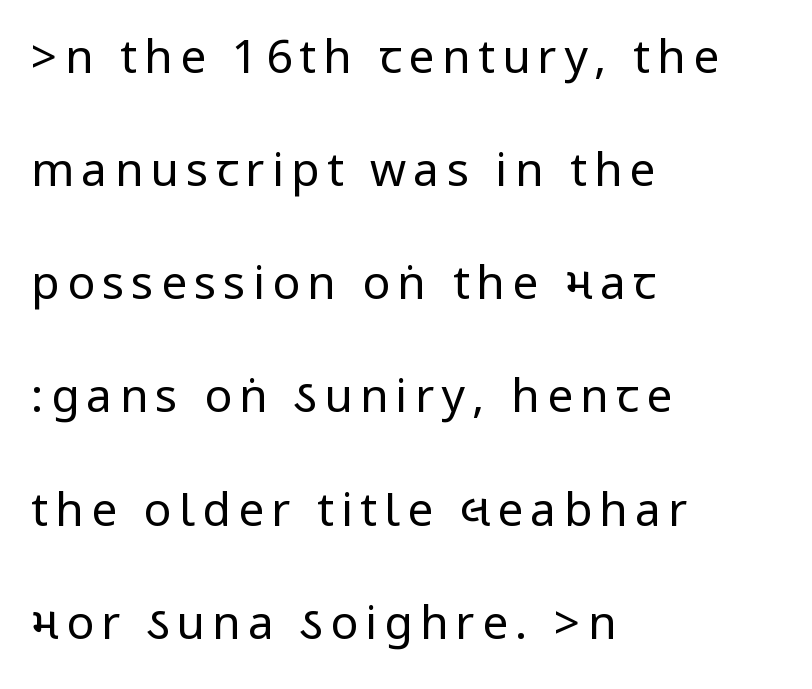
The image shows 46 px regular-weight, condensed sans-serif type, upright; set left-aligned, loose line spacing (2.46x), not underlined; low stroke contrast.
